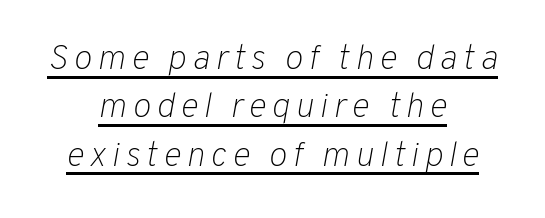
The image shows 35 px light type, italic (leaning right); set centered, normal line spacing (1.38x), underlined; low stroke contrast and a medium x-height.
